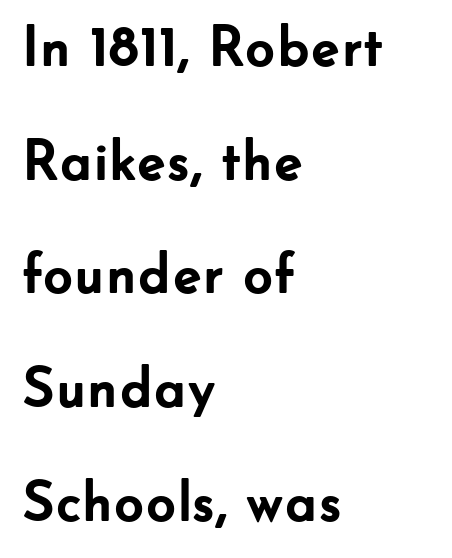
Honestly, the letter spacing is just normal — you wouldn't notice it. Descenders are the only things crossing below the line. On the weight axis this lands at bold, roughly 700. Loosely led — the rows are spread out.
